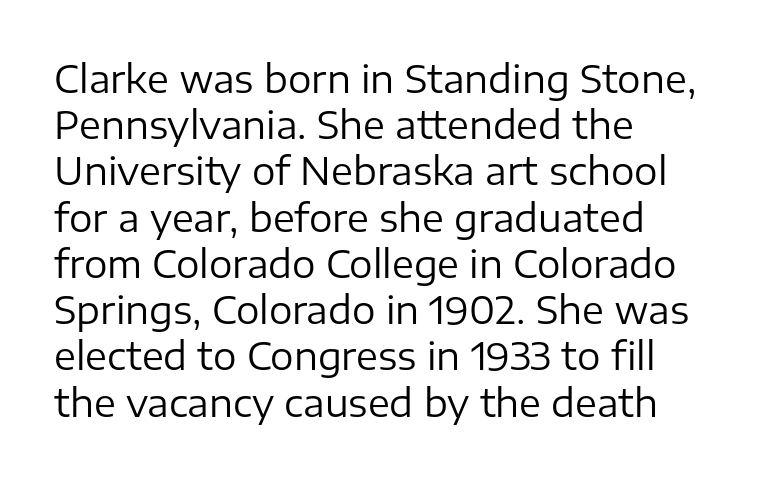
{"serif": "no", "italic": "no", "bold": "no", "weight": "regular", "width": "normal", "stroke_contrast": "low", "x_height": "medium", "monospaced": "no", "underline": "no", "align": "left", "line_spacing": "normal", "line_spacing_ratio": 1.25, "letter_spacing": "normal", "letter_spacing_em": 0.0, "glyph_px": 37}
